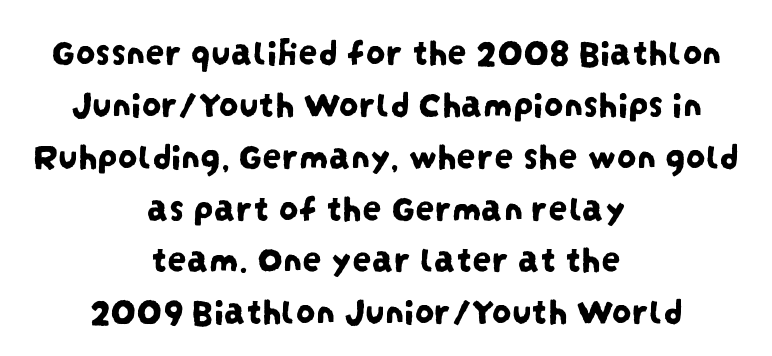
{"serif": "no", "width": "condensed", "stroke_contrast": "low", "x_height": "large", "monospaced": "no", "underline": "no", "align": "center", "line_spacing": "normal", "line_spacing_ratio": 1.33, "letter_spacing": "normal", "letter_spacing_em": 0.0, "glyph_px": 39}
